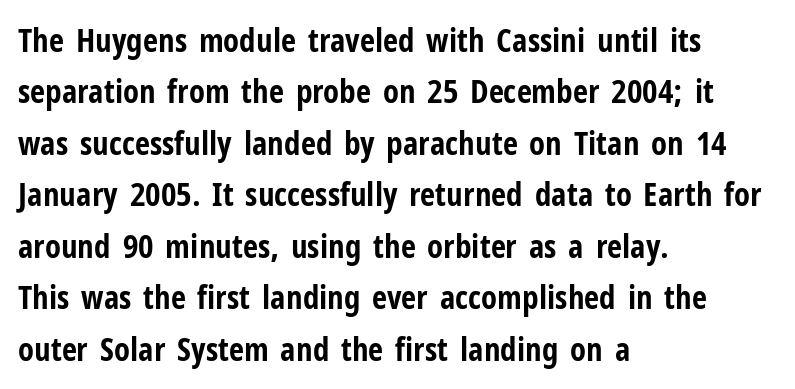
{"serif": "no", "italic": "no", "bold": "yes", "weight": "bold", "width": "condensed", "stroke_contrast": "low", "x_height": "medium", "monospaced": "no", "underline": "no", "align": "left", "line_spacing": "normal", "line_spacing_ratio": 1.56, "letter_spacing": "normal", "letter_spacing_em": 0.0, "glyph_px": 33}
